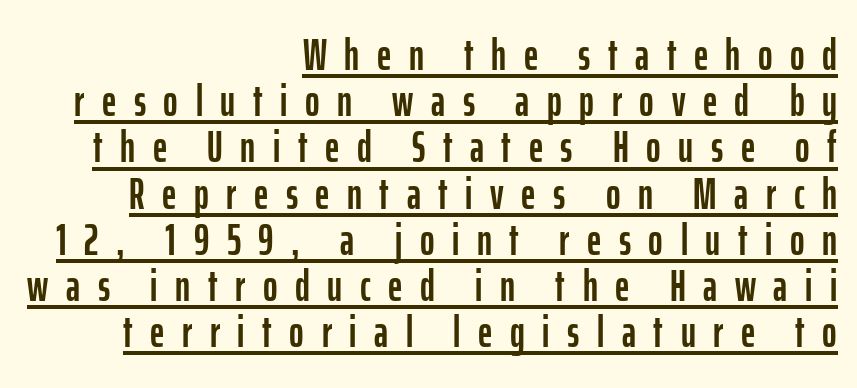
A typesetter would call this proportional, since set widths differ per character. The sample's only ornament is a line tracing under the words. Tracking value appears strongly positive — letters spread wide. Notice how the stems are strictly vertical — no italics here. The vertical gap from one line to the next is small.
